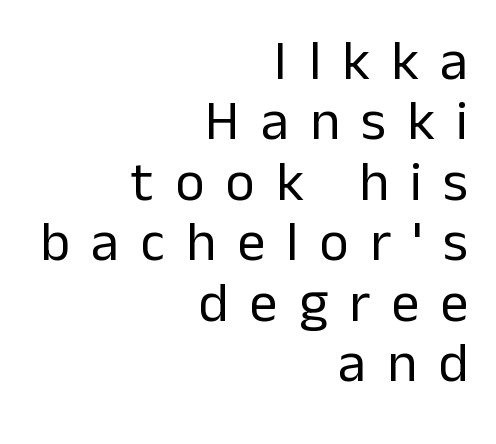
{"serif": "no", "italic": "no", "bold": "no", "weight": "regular", "width": "normal", "stroke_contrast": "low", "x_height": "medium", "monospaced": "no", "underline": "no", "align": "right", "line_spacing": "tight", "line_spacing_ratio": 1.08, "letter_spacing": "wide", "letter_spacing_em": 0.38, "glyph_px": 56}
